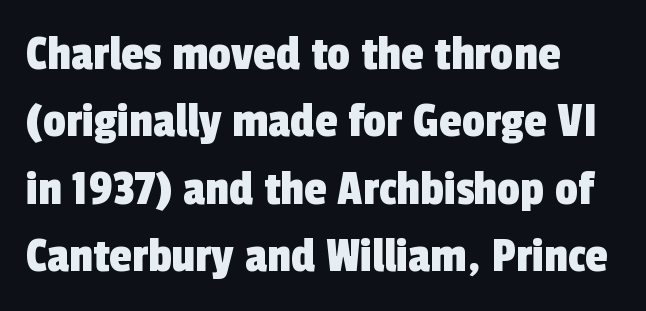
{"serif": "no", "width": "condensed", "x_height": "medium", "monospaced": "no", "underline": "no", "align": "left", "line_spacing": "normal", "line_spacing_ratio": 1.32, "letter_spacing": "normal", "letter_spacing_em": 0.0, "glyph_px": 51}
